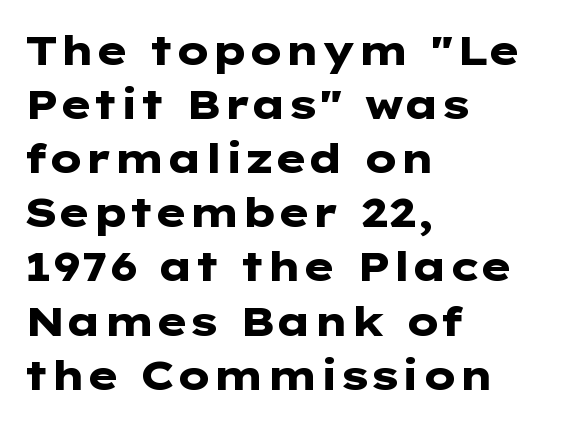
Q: Is the text bold? A: Yes.
Q: Is the text italic (slanted)? A: No, it is upright.
Q: Is the typeface a serif or a sans-serif typeface? A: Sans-serif.
Q: Is the text underlined? A: No.
Q: How is the paragraph aligned? A: Left-aligned.
Q: Is the spacing between letters normal or unusually wide? A: Normal.
Q: Is the spacing between lines tight, normal or loose? A: Normal.
Q: Width (condensed, normal, or wide)? A: Wide.
Q: Stroke contrast? A: Low.
Q: x-height? A: Medium.
Q: Monospaced? A: No.
